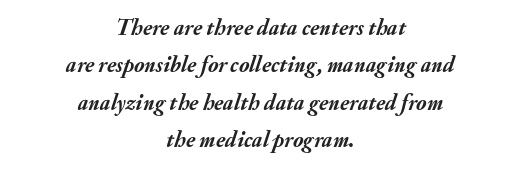
The image shows 22 px bold type, italic (leaning right); set centered, normal line spacing (1.7x), normal letter spacing, not underlined.
